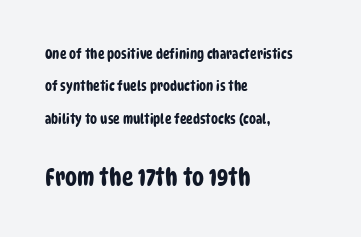
Q: Is the text underlined? A: No.
Q: How is the paragraph aligned? A: Left-aligned.
Q: Is the spacing between letters normal or unusually wide? A: Normal.
Q: Is the spacing between lines tight, normal or loose? A: Loose.
Q: Which block of text is set in a larger size, the first (top) or the second (bottom)? A: The second (bottom) one.
